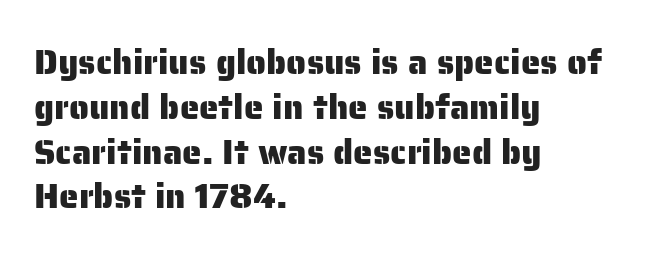
{"serif": "no", "italic": "no", "width": "normal", "stroke_contrast": "low", "x_height": "medium", "monospaced": "no", "underline": "no", "align": "left", "line_spacing": "normal", "line_spacing_ratio": 1.28, "letter_spacing": "normal", "letter_spacing_em": 0.0, "glyph_px": 35}
